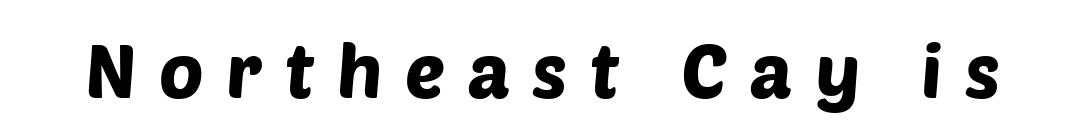
The image shows 75 px sans-serif type; set unusually wide letter spacing (+0.3 em), not underlined; low stroke contrast and a large x-height.
